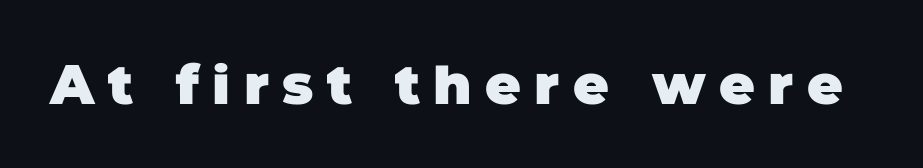
The image shows 55 px heavy sans-serif type; set unusually wide letter spacing (+0.24 em), not underlined; low stroke contrast and a large x-height.
